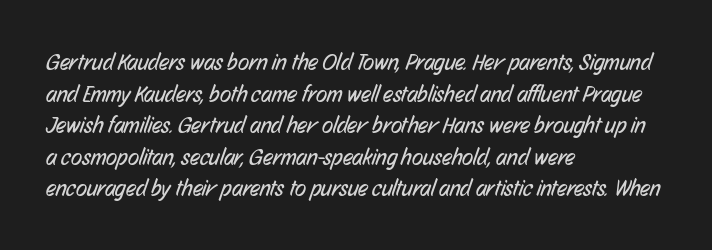
{"bold": "no", "underline": "no", "align": "left", "line_spacing": "normal", "line_spacing_ratio": 1.37, "letter_spacing": "normal", "letter_spacing_em": 0.0, "glyph_px": 23}
